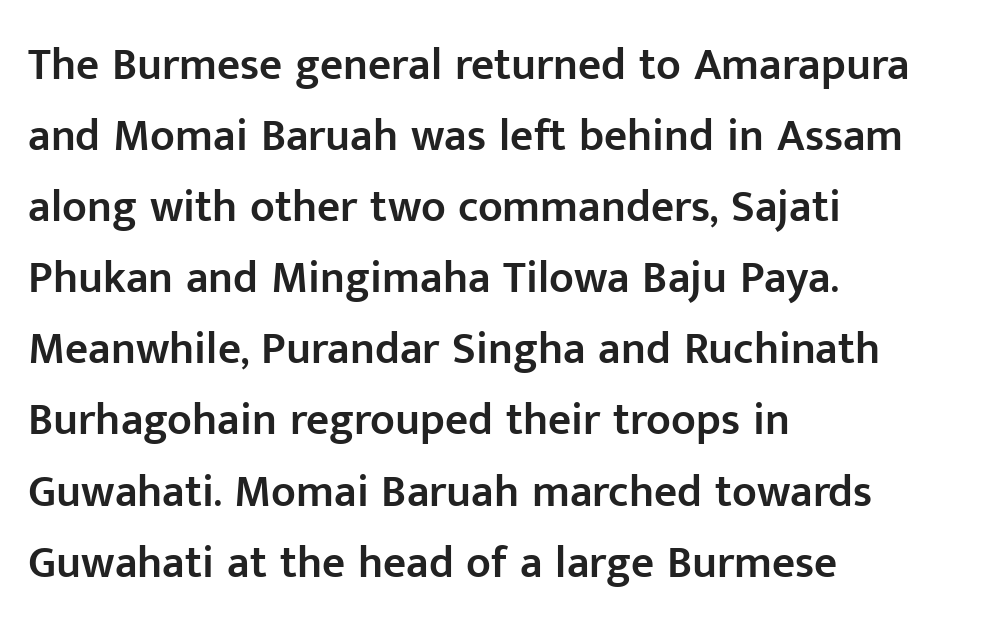
The gaps between neighbouring characters are ordinary and unremarkable. Clear beneath every line of the passage. The face used here is proportionally spaced, like ordinary book or web type. Is the block centered? No — it sits flush against the left margin. Evenly set lines give the paragraph a standard silhouette. Does the type have serifs? No, each stem ends abruptly.
